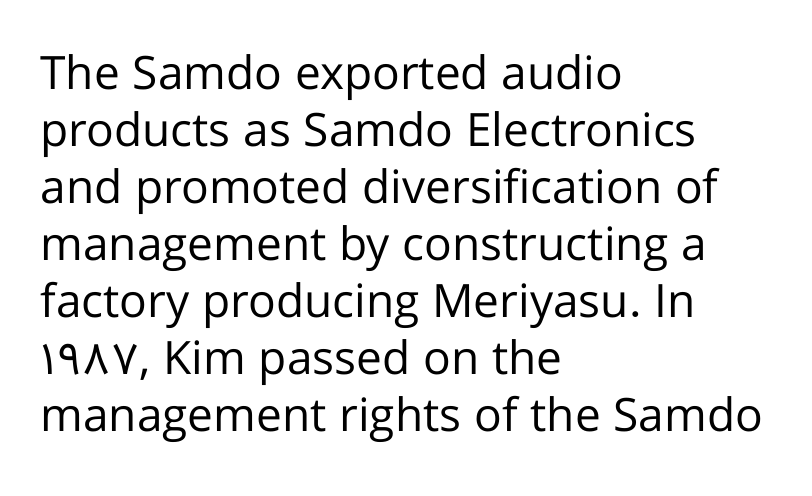
The image shows 46 px regular-weight sans-serif type, upright; set left-aligned, line spacing 1.24x, normal letter spacing, not underlined; low stroke contrast and a medium x-height.
